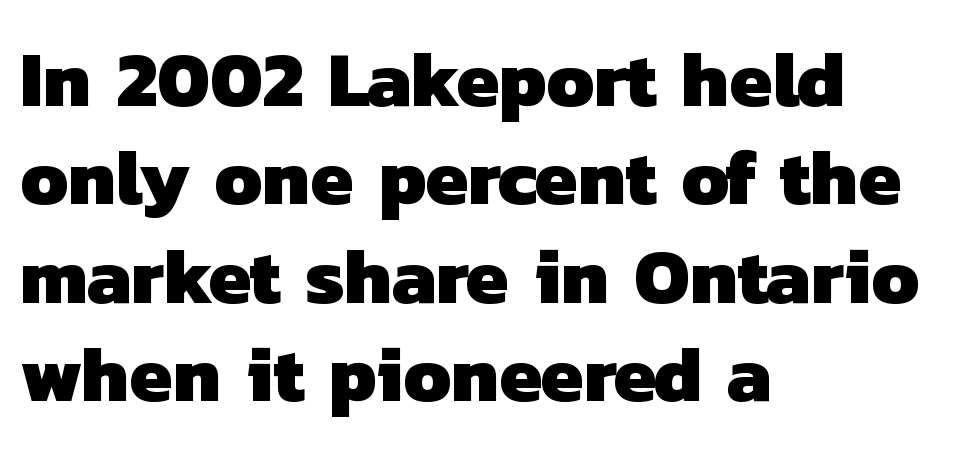
The image shows 78 px heavy sans-serif type; set left-aligned, normal line spacing (1.26x), normal letter spacing, not underlined; low stroke contrast and a medium x-height.
